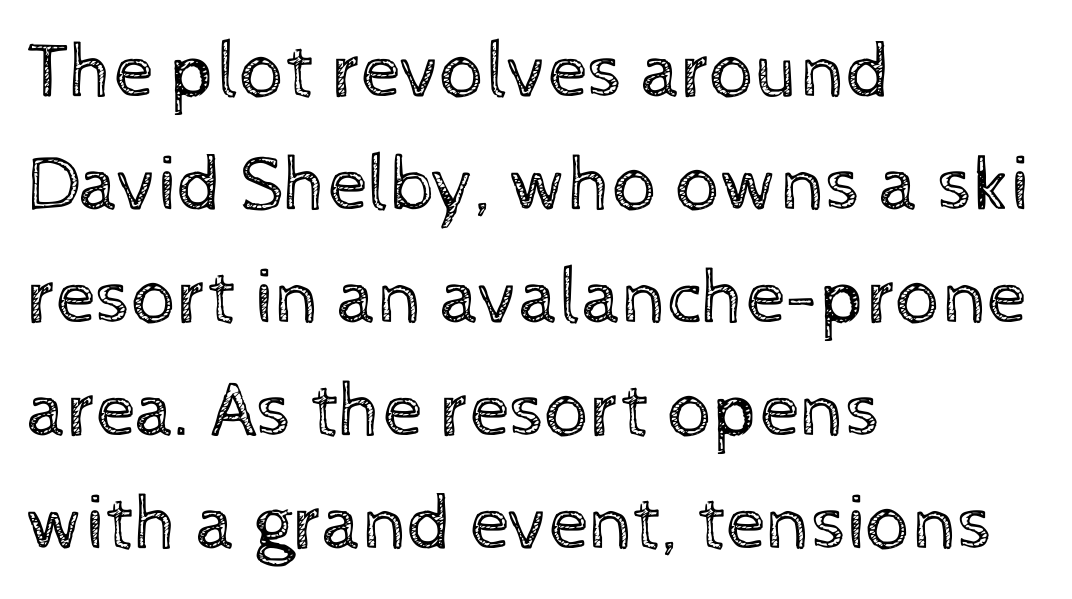
Q: Is the text bold? A: No.
Q: Is the text italic (slanted)? A: No, it is upright.
Q: Is the text underlined? A: No.
Q: How is the paragraph aligned? A: Left-aligned.
Q: Is the spacing between letters normal or unusually wide? A: Normal.
Q: Is the spacing between lines tight, normal or loose? A: Normal.
Q: Width (condensed, normal, or wide)? A: Normal.
Q: x-height? A: Medium.
Q: Monospaced? A: No.
